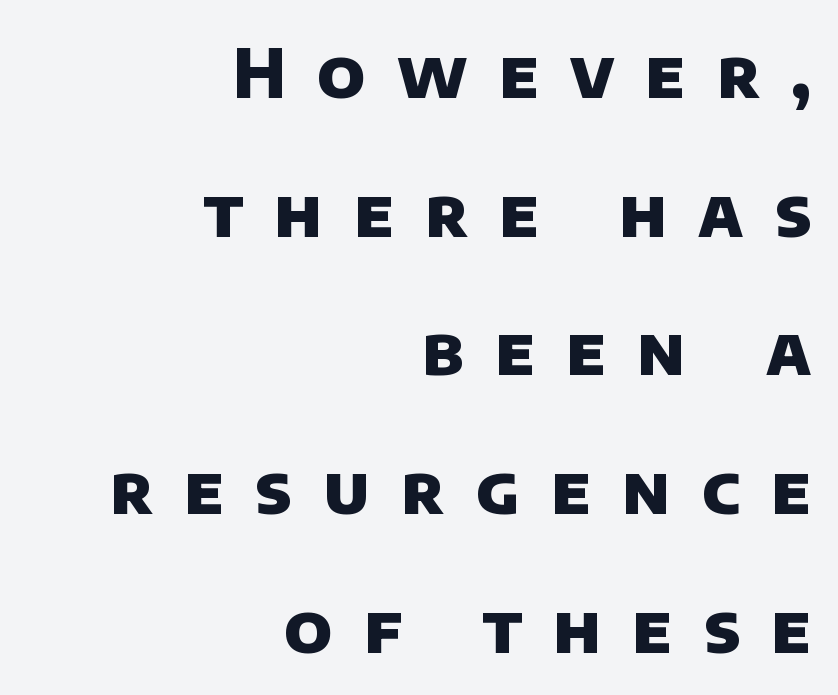
In terms of letterform style, serifs are entirely absent. The lines are spread far apart with generous leading. The space directly below the letters is spotless. What stands out about the letter spacing? Its width — letters are far apart. All the whitespace from short lines collects on the left. Plenty of ink on the page — the face is bold.
